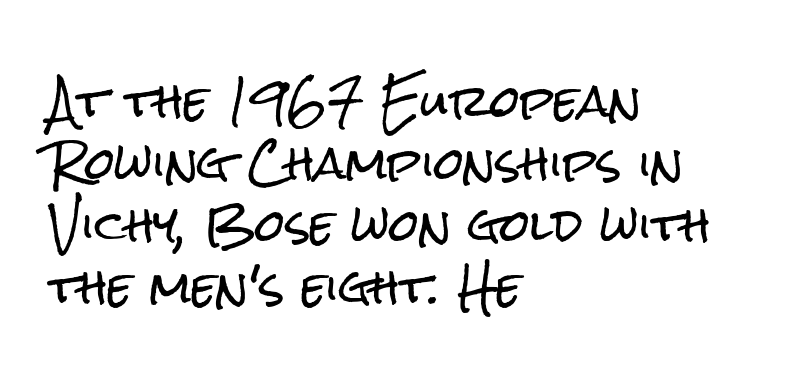
Each row of text sits above clean, open space. You could not count columns in this text — the font is proportionally spaced. Where is the straight margin? On the left. The letters stand straight up with perfectly vertical stems. This sample uses a sans-serif face. Here the glyphs are tracked normally, forming tight word shapes.
